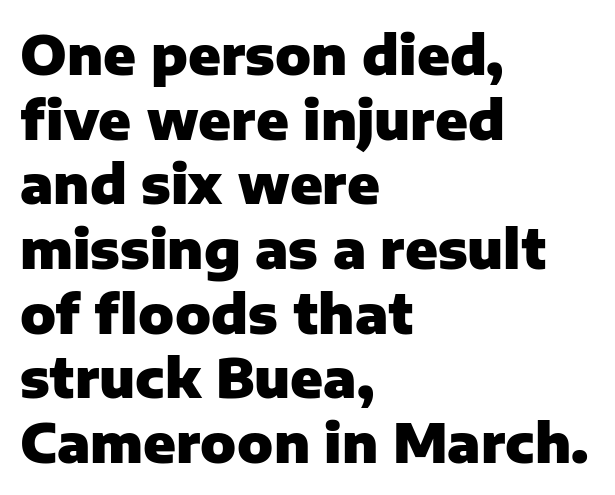
The image shows 53 px heavy sans-serif type, upright; set left-aligned, line spacing 1.22x, normal letter spacing, not underlined; low stroke contrast and a medium x-height.
